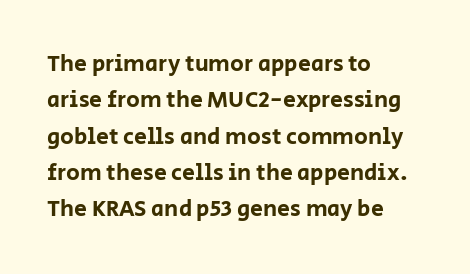
Q: Is the text italic (slanted)? A: No, it is upright.
Q: Is the text underlined? A: No.
Q: How is the paragraph aligned? A: Left-aligned.
Q: Is the spacing between letters normal or unusually wide? A: Normal.
Q: Is the spacing between lines tight, normal or loose? A: Normal.
